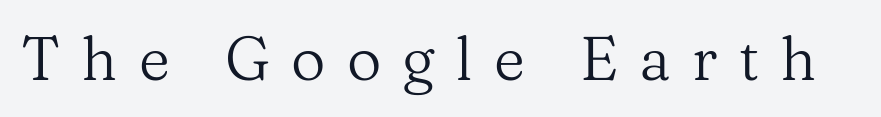
{"serif": "yes", "italic": "no", "bold": "no", "weight": "regular", "width": "normal", "stroke_contrast": "medium", "x_height": "medium", "monospaced": "no", "underline": "no", "letter_spacing": "wide", "letter_spacing_em": 0.35, "glyph_px": 60}
